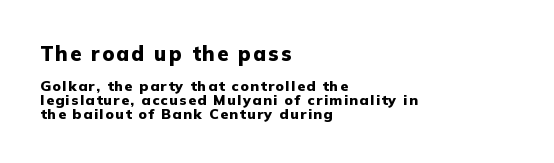
{"italic": "no", "bold": "yes", "underline": "no", "align": "left", "line_spacing": "tight", "line_spacing_ratio": 0.99, "larger_block": "first", "size_ratio": 1.43, "glyph_px": 20}
